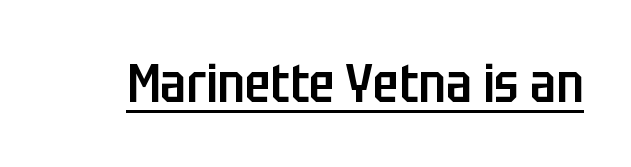
The image shows 54 px semibold, condensed sans-serif type, upright; set normal letter spacing, underlined; low stroke contrast and a large x-height.
